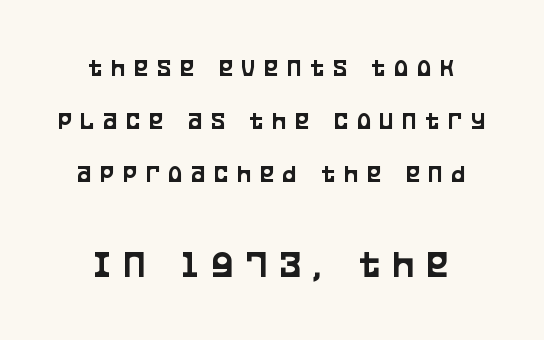
{"serif": "no", "italic": "no", "width": "condensed", "stroke_contrast": "low", "x_height": "large", "monospaced": "no", "underline": "no", "align": "center", "line_spacing": "loose", "line_spacing_ratio": 2.03, "letter_spacing": "wide", "letter_spacing_em": 0.35, "larger_block": "second", "size_ratio": 1.5, "glyph_px": 39}
